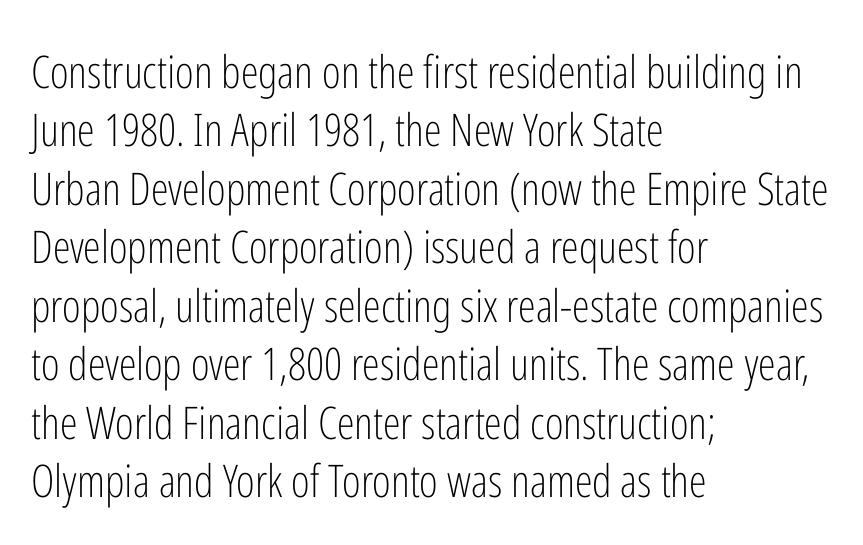
Q: Is the text bold? A: No.
Q: Is the text italic (slanted)? A: No, it is upright.
Q: Is the typeface a serif or a sans-serif typeface? A: Sans-serif.
Q: Is the text underlined? A: No.
Q: How is the paragraph aligned? A: Left-aligned.
Q: Is the spacing between letters normal or unusually wide? A: Normal.
Q: Is the spacing between lines tight, normal or loose? A: Normal.
Q: Width (condensed, normal, or wide)? A: Condensed.
Q: Stroke contrast? A: Low.
Q: x-height? A: Medium.
Q: Monospaced? A: No.
